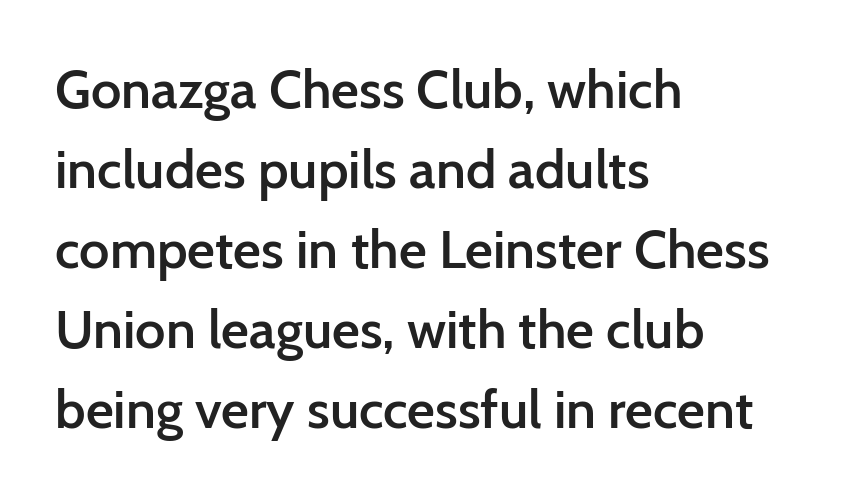
Compared with typical body copy, the letter spacing here is the same. These lines are rendered in a variable-pitch font. Each glyph is drawn with semibold strokes, heavier than normal yet not fully bold. Baseline-to-baseline distance is the conventional proportion of letter height.
